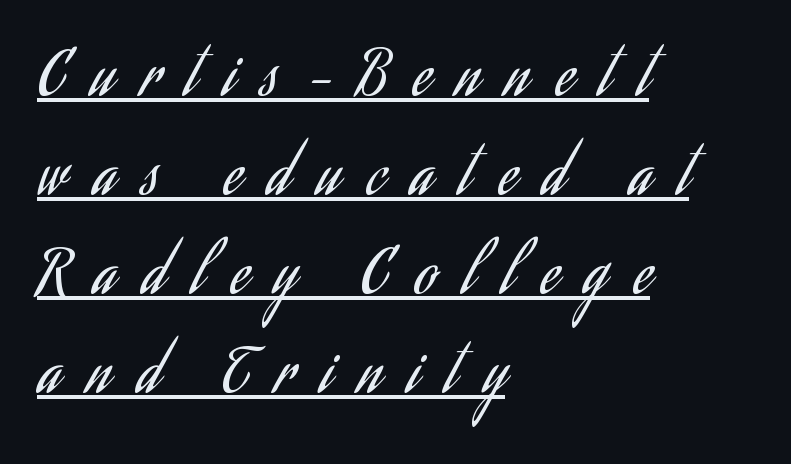
The image shows 60 px regular-weight, condensed sans-serif type; set left-aligned, normal line spacing (1.65x), unusually wide letter spacing (+0.45 em), underlined; low stroke contrast and a small x-height.
